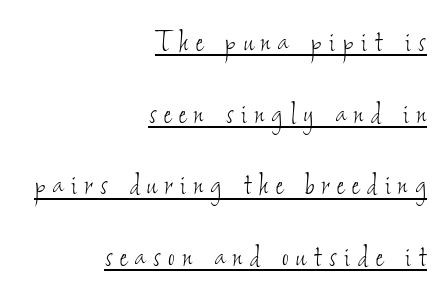
Does a line run under the words? Yes, clearly. Stems here are at most as thick as an everyday book face. Caption: multi-line text, flush right, ragged left. Notice the wide empty band between every row — that's loose leading.
